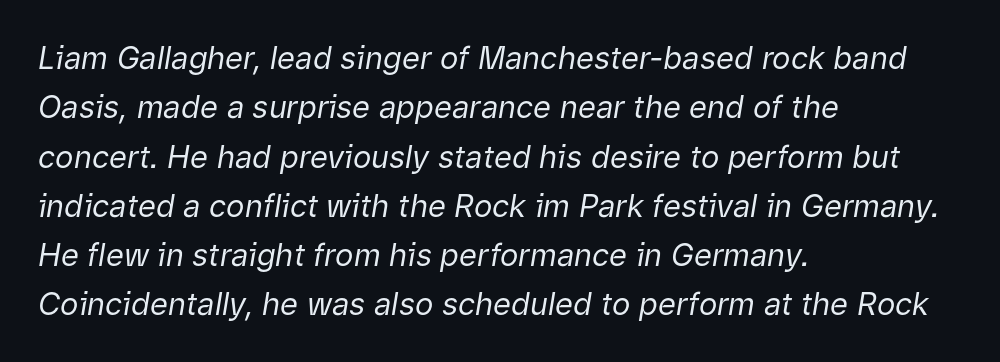
The rendering uses natural spacing where letterforms have individual widths. Would a proofreader flag this as italicized? Yes. Honestly, the letter spacing is just normal — you wouldn't notice it. The setting favours the left margin, as ordinary paragraphs usually do.
